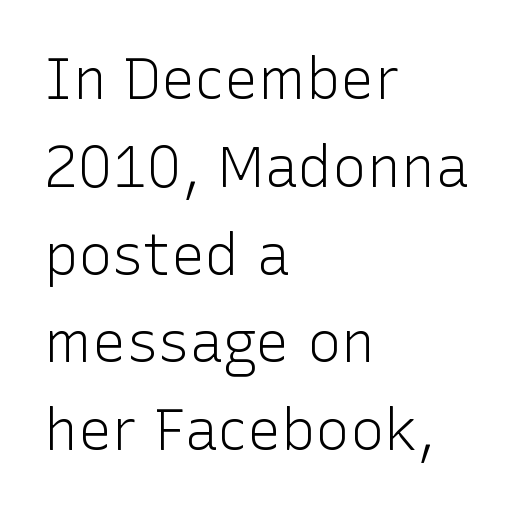
The image shows 57 px light sans-serif type, upright; set left-aligned, normal line spacing (1.54x), normal letter spacing, not underlined; low stroke contrast and a medium x-height.
